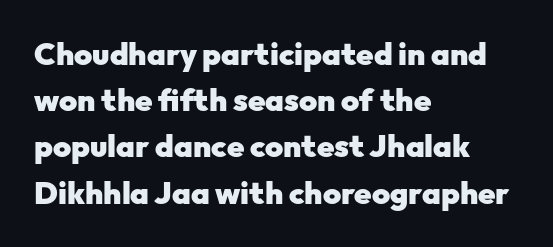
{"serif": "no", "italic": "no", "bold": "yes", "weight": "heavy", "width": "normal", "stroke_contrast": "low", "x_height": "medium", "monospaced": "no", "underline": "no", "align": "left", "line_spacing": "normal", "line_spacing_ratio": 1.49, "letter_spacing": "normal", "letter_spacing_em": 0.0, "glyph_px": 31}
